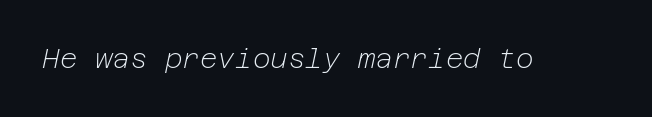
The image shows 27 px text type, italic (leaning right); set normal letter spacing, not underlined.
